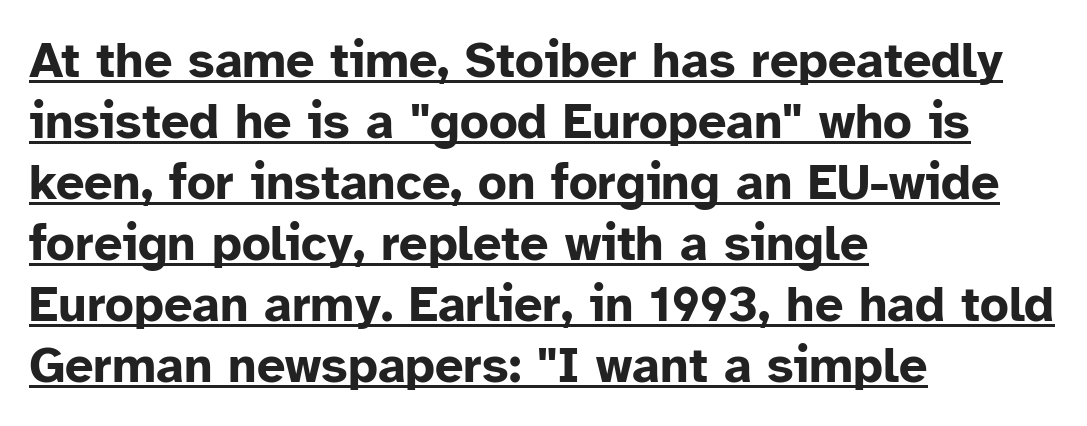
Q: Is the text bold? A: Yes.
Q: Is the text italic (slanted)? A: No, it is upright.
Q: Is the typeface a serif or a sans-serif typeface? A: Sans-serif.
Q: Is the text underlined? A: Yes.
Q: How is the paragraph aligned? A: Left-aligned.
Q: Is the spacing between letters normal or unusually wide? A: Normal.
Q: Width (condensed, normal, or wide)? A: Normal.
Q: Stroke contrast? A: Low.
Q: x-height? A: Medium.
Q: Monospaced? A: No.
